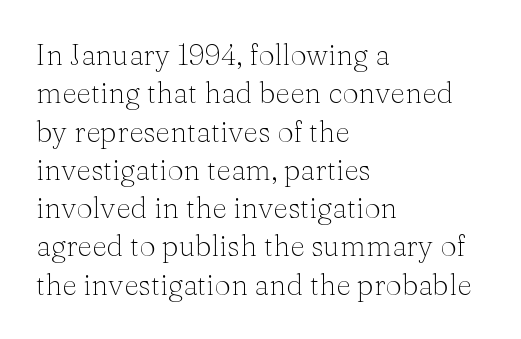
Letter spacing: default. Left-aligned paragraph, ragged on the right. Stroke thickness stays within the range of a standard reading face or lighter. The rendering shows small feet on the letterforms — a serif design. These lines are rendered in a variable-pitch font.
